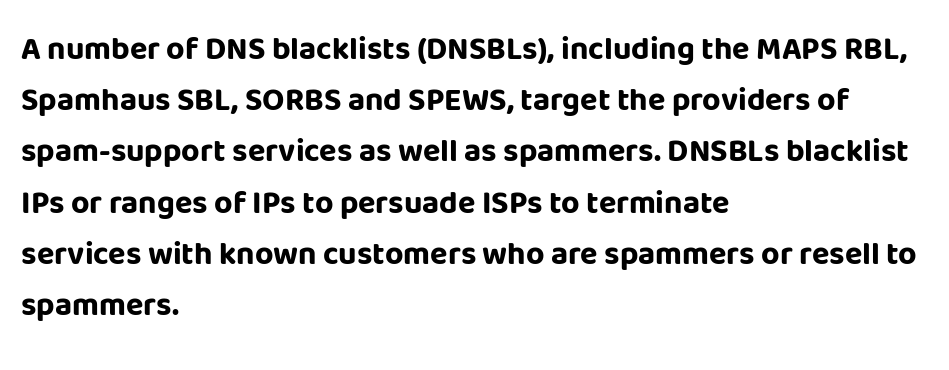
{"serif": "no", "italic": "no", "bold": "yes", "weight": "bold", "width": "normal", "stroke_contrast": "low", "x_height": "large", "monospaced": "no", "underline": "no", "align": "left", "line_spacing": "normal", "line_spacing_ratio": 1.6, "letter_spacing": "normal", "letter_spacing_em": 0.0, "glyph_px": 32}
